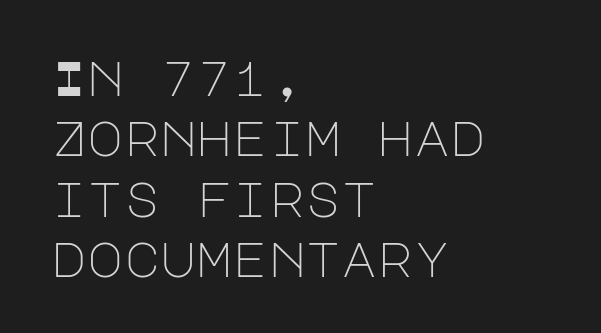
Q: Is the text bold? A: No.
Q: Is the text italic (slanted)? A: No, it is upright.
Q: Is the typeface a serif or a sans-serif typeface? A: Sans-serif.
Q: Is the text underlined? A: No.
Q: How is the paragraph aligned? A: Left-aligned.
Q: Is the spacing between letters normal or unusually wide? A: Normal.
Q: Width (condensed, normal, or wide)? A: Normal.
Q: Stroke contrast? A: Low.
Q: x-height? A: Large.
